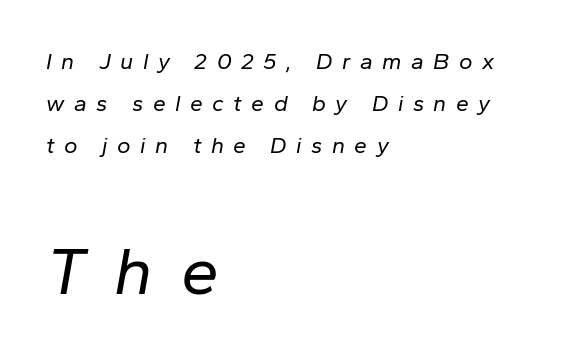
{"italic": "yes", "lean": "right", "slant_degrees": 10, "bold": "no", "weight": "regular", "width": "normal", "stroke_contrast": "low", "x_height": "medium", "monospaced": "no", "underline": "no", "align": "left", "line_spacing_ratio": 1.83, "letter_spacing": "wide", "letter_spacing_em": 0.41, "larger_block": "second", "size_ratio": 2.96, "glyph_px": 68}
